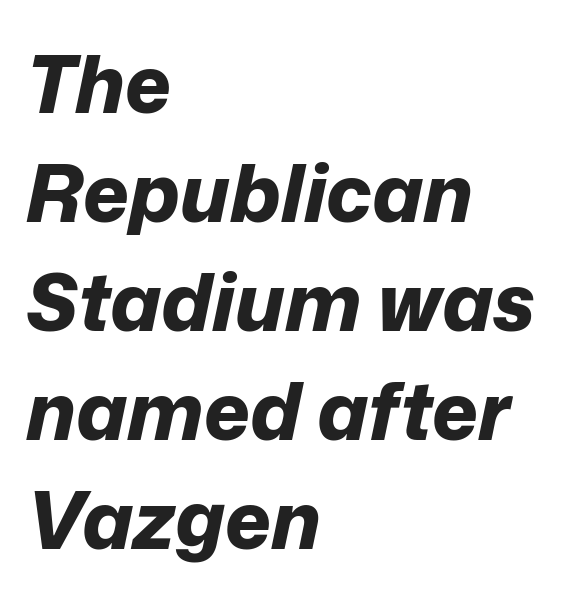
A bare baseline throughout the passage. Looks like regular typesetting: each glyph gets only the width it needs. The space between consecutive lines is moderate. These lines stack with their left ends in a neat column. Quick note: italic.
